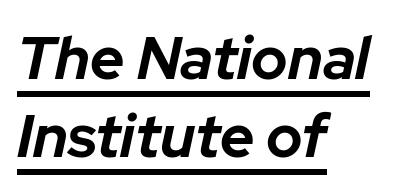
{"italic": "yes", "lean": "right", "slant_degrees": 12, "bold": "yes", "weight": "bold", "width": "normal", "stroke_contrast": "low", "x_height": "medium", "monospaced": "no", "underline": "yes", "align": "left", "line_spacing": "normal", "line_spacing_ratio": 1.3, "letter_spacing": "normal", "letter_spacing_em": 0.0, "glyph_px": 60}
